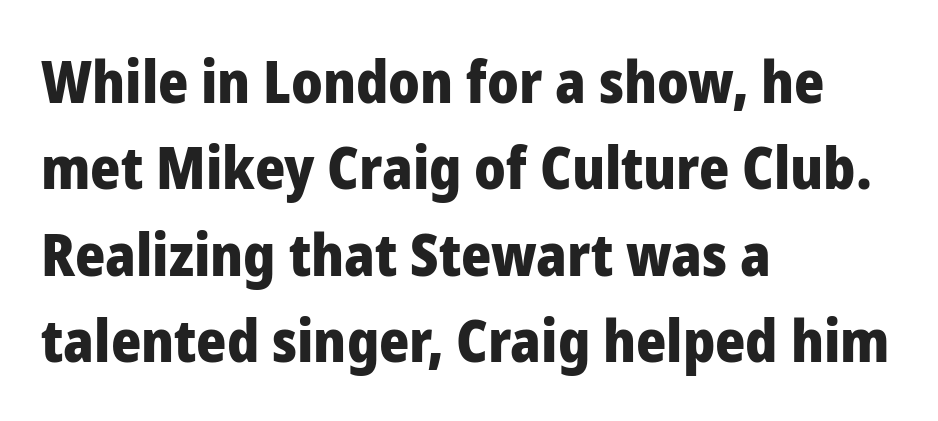
The space between consecutive lines is moderate. Looks like regular typesetting: each glyph gets only the width it needs. Is this a sans? Yes — the strokes have no serifs. Leftover space on each line is placed entirely after the last word.
